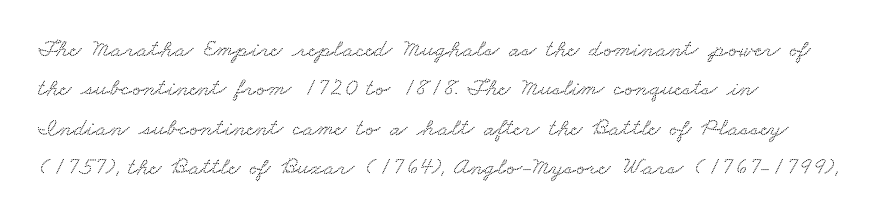
Q: Is the text underlined? A: No.
Q: How is the paragraph aligned? A: Left-aligned.
Q: Is the spacing between letters normal or unusually wide? A: Normal.
Q: Is the spacing between lines tight, normal or loose? A: Normal.
